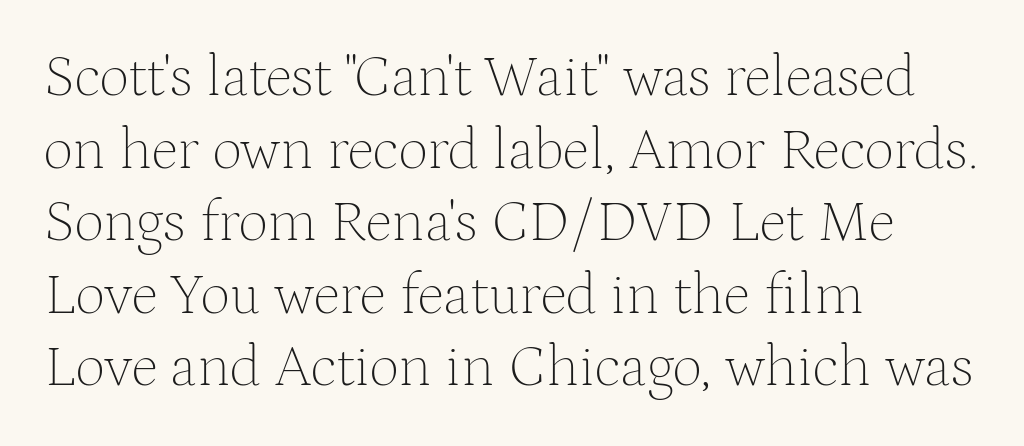
{"serif": "yes", "italic": "no", "bold": "no", "weight": "thin", "width": "normal", "stroke_contrast": "medium", "x_height": "medium", "monospaced": "no", "underline": "no", "align": "left", "line_spacing_ratio": 1.23, "letter_spacing": "normal", "letter_spacing_em": 0.0, "glyph_px": 59}
